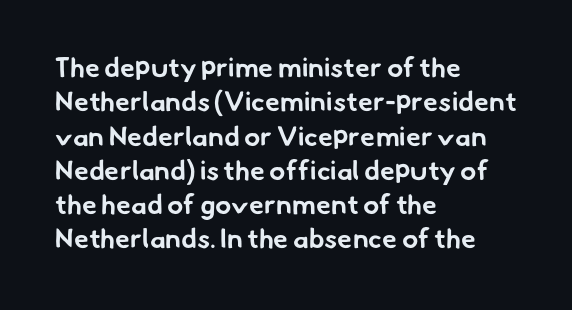
Line beginnings align vertically; line endings do not. Look at the tracking — it's just the regular setting, nothing added. Does the weight exceed regular? Yes, all the way to bold. Bare-footed words on every line. Horizontal bands of white between lines are of average thickness.
